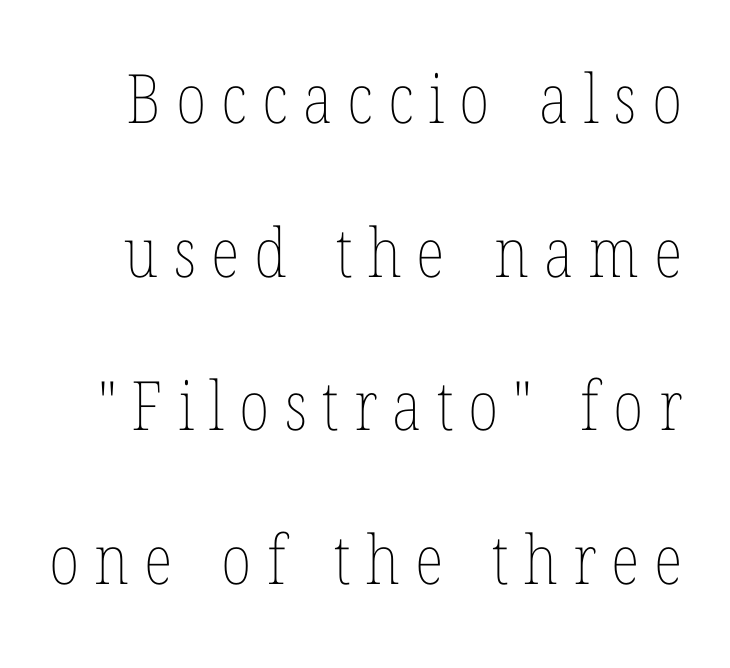
The image shows 68 px thin, condensed type, upright; set loose line spacing (2.26x), unusually wide letter spacing (+0.22 em), not underlined; low stroke contrast and a medium x-height.
